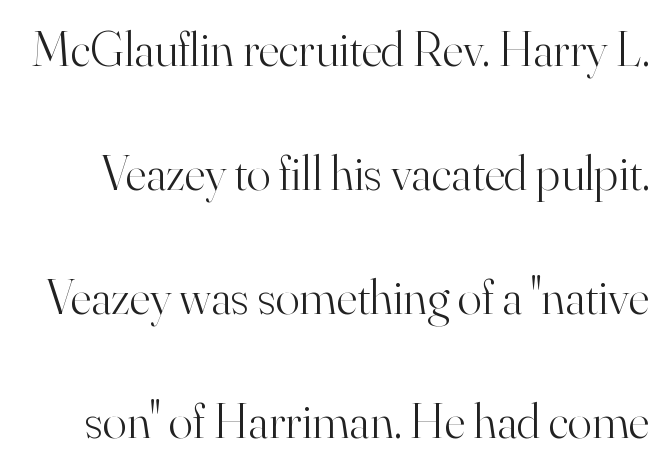
{"serif": "yes", "italic": "no", "bold": "no", "weight": "light", "width": "normal", "stroke_contrast": "high", "x_height": "small", "monospaced": "no", "underline": "no", "line_spacing": "loose", "line_spacing_ratio": 2.48, "letter_spacing": "normal", "letter_spacing_em": 0.0, "glyph_px": 50}
